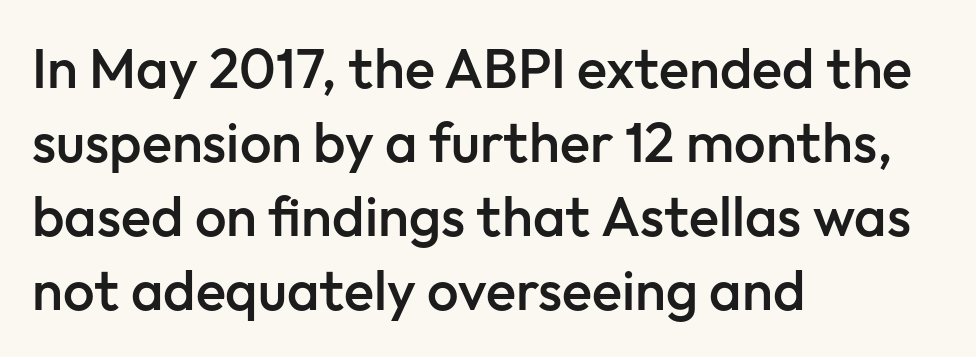
The image shows 56 px semibold sans-serif type, upright; set left-aligned, normal line spacing (1.32x), normal letter spacing, not underlined; low stroke contrast and a medium x-height.
